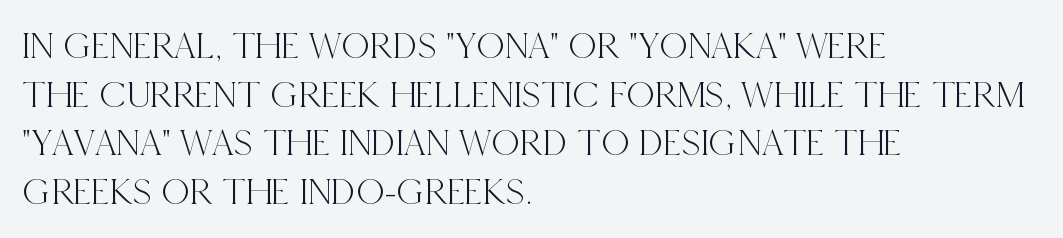
Q: Is the text italic (slanted)? A: No, it is upright.
Q: Is the typeface a serif or a sans-serif typeface? A: Serif.
Q: Is the text underlined? A: No.
Q: How is the paragraph aligned? A: Left-aligned.
Q: Is the spacing between letters normal or unusually wide? A: Normal.
Q: Is the spacing between lines tight, normal or loose? A: Normal.
Q: Width (condensed, normal, or wide)? A: Condensed.
Q: x-height? A: Large.
Q: Monospaced? A: No.
